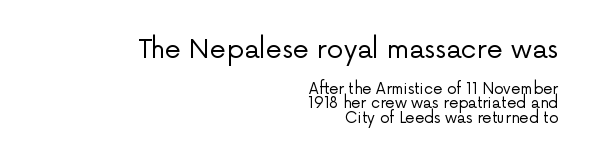
Q: Is the text bold? A: No.
Q: Is the text italic (slanted)? A: No, it is upright.
Q: Is the text underlined? A: No.
Q: How is the paragraph aligned? A: Right-aligned.
Q: Is the spacing between letters normal or unusually wide? A: Normal.
Q: Is the spacing between lines tight, normal or loose? A: Tight.
Q: Which block of text is set in a larger size, the first (top) or the second (bottom)? A: The first (top) one.
